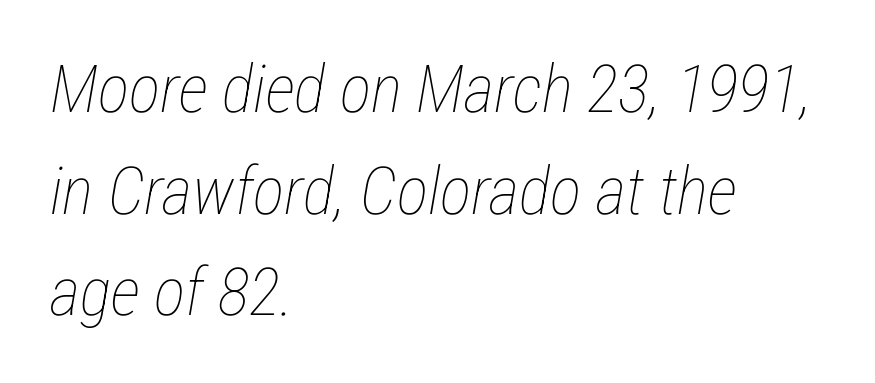
Q: Is the text bold? A: No.
Q: Is the text italic (slanted)? A: Yes, it leans right by about 12 degrees.
Q: Is the text underlined? A: No.
Q: How is the paragraph aligned? A: Left-aligned.
Q: Is the spacing between letters normal or unusually wide? A: Normal.
Q: Is the spacing between lines tight, normal or loose? A: Normal.
Q: Width (condensed, normal, or wide)? A: Condensed.
Q: Stroke contrast? A: Low.
Q: x-height? A: Medium.
Q: Monospaced? A: No.
